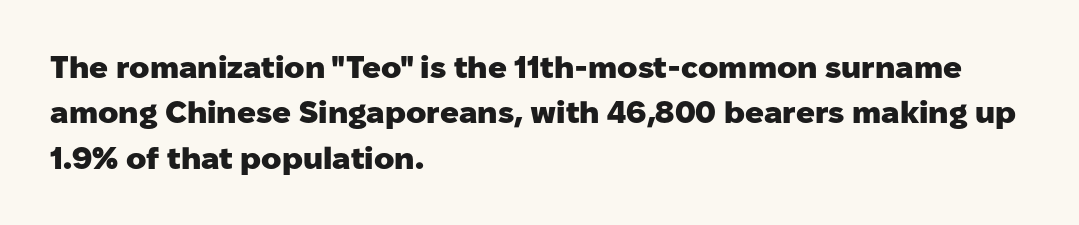
The image shows 31 px heavy sans-serif type, upright; set left-aligned, normal line spacing (1.46x), normal letter spacing, not underlined; low stroke contrast and a medium x-height.
